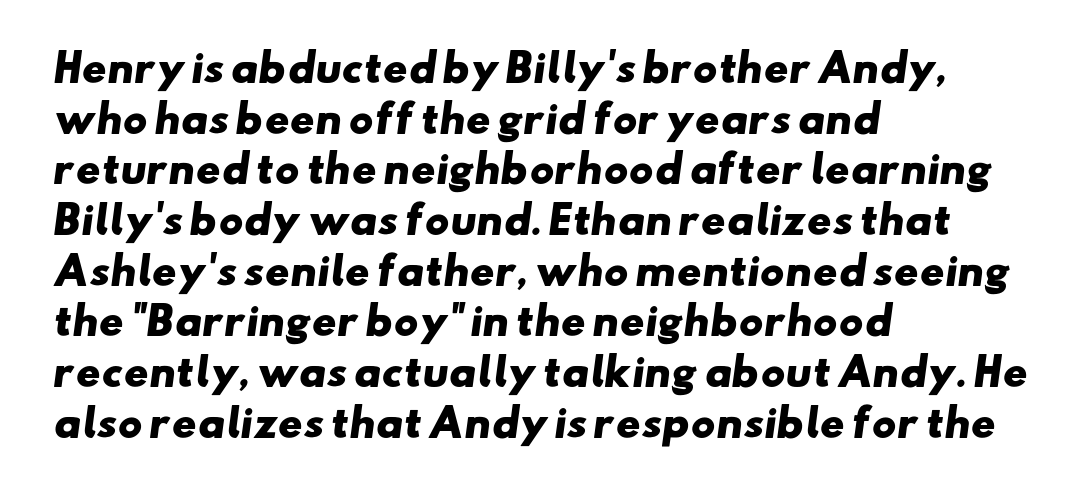
The image shows 37 px heavy, wide sans-serif type; set left-aligned, normal line spacing (1.37x), normal letter spacing, not underlined; low stroke contrast and a small x-height.
